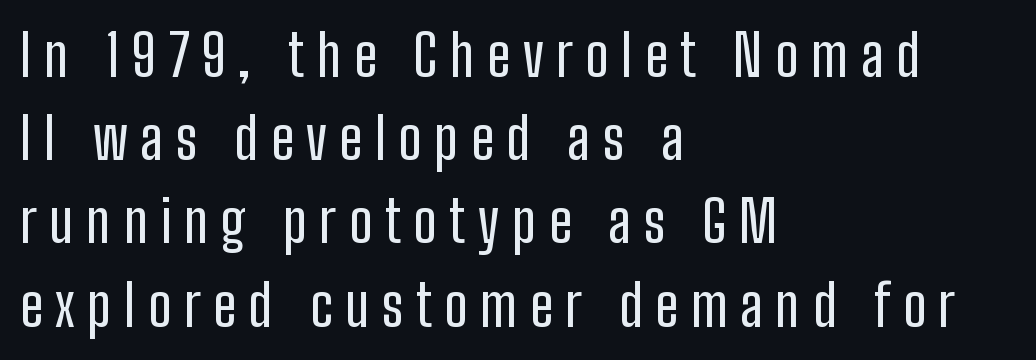
{"serif": "no", "italic": "no", "width": "condensed", "stroke_contrast": "low", "x_height": "medium", "monospaced": "no", "underline": "no", "align": "left", "line_spacing": "normal", "line_spacing_ratio": 1.46, "letter_spacing": "wide", "letter_spacing_em": 0.22, "glyph_px": 57}
